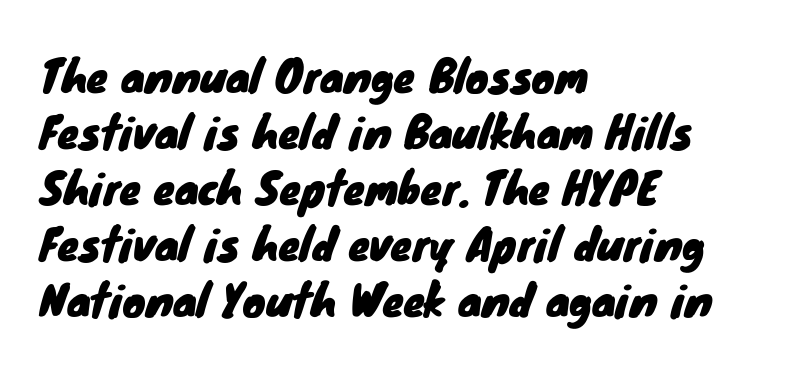
Vertically, the passage feels balanced, rows spaced as you'd expect. Alignment: flush left. These lines are rendered in a variable-pitch font. A typesetter would label this face a sans. The gaps between neighbouring characters are ordinary and unremarkable.
